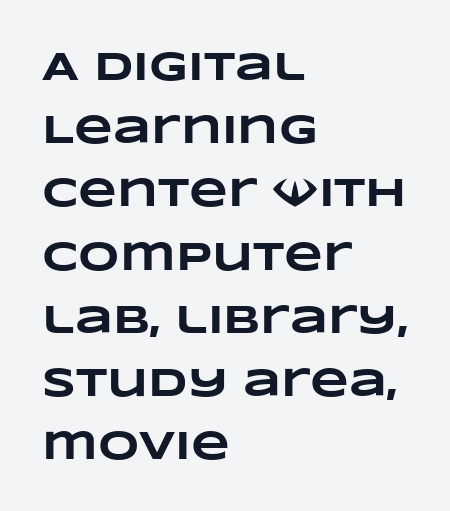
{"bold": "yes", "weight": "heavy", "width": "wide", "stroke_contrast": "low", "x_height": "large", "monospaced": "no", "underline": "no", "align": "left", "line_spacing": "normal", "line_spacing_ratio": 1.58, "letter_spacing": "normal", "letter_spacing_em": 0.0, "glyph_px": 40}
